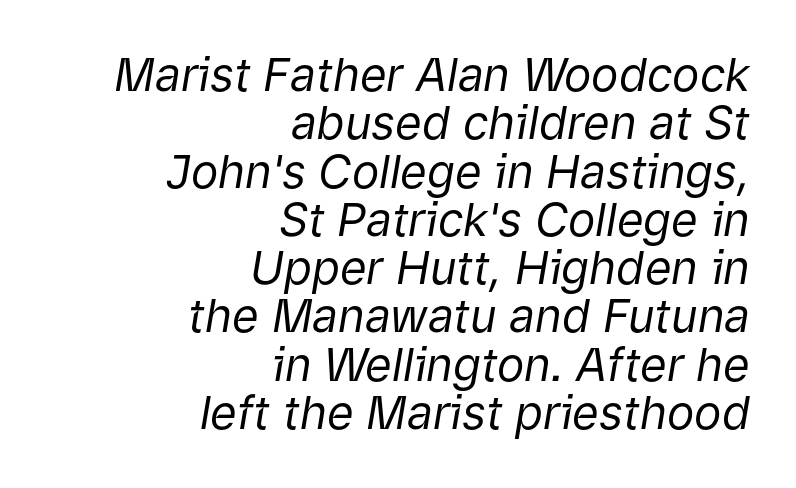
Q: Is the text bold? A: No.
Q: Is the text italic (slanted)? A: Yes, it leans right by about 9 degrees.
Q: Is the text underlined? A: No.
Q: How is the paragraph aligned? A: Right-aligned.
Q: Is the spacing between letters normal or unusually wide? A: Normal.
Q: Is the spacing between lines tight, normal or loose? A: Tight.
Q: Width (condensed, normal, or wide)? A: Normal.
Q: Stroke contrast? A: Low.
Q: x-height? A: Medium.
Q: Monospaced? A: No.
